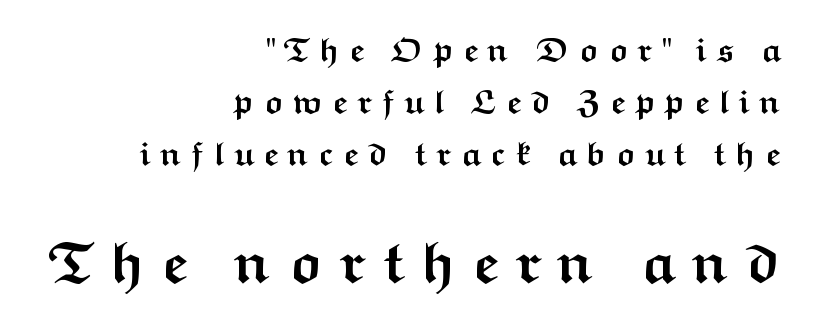
Q: Is the text bold? A: Yes.
Q: Is the text italic (slanted)? A: No, it is upright.
Q: Is the typeface a serif or a sans-serif typeface? A: Sans-serif.
Q: Is the text underlined? A: No.
Q: How is the paragraph aligned? A: Right-aligned.
Q: Is the spacing between letters normal or unusually wide? A: Unusually wide.
Q: Is the spacing between lines tight, normal or loose? A: Normal.
Q: Which block of text is set in a larger size, the first (top) or the second (bottom)? A: The second (bottom) one.
Q: Width (condensed, normal, or wide)? A: Wide.
Q: Stroke contrast? A: Medium.
Q: x-height? A: Medium.
Q: Monospaced? A: No.
